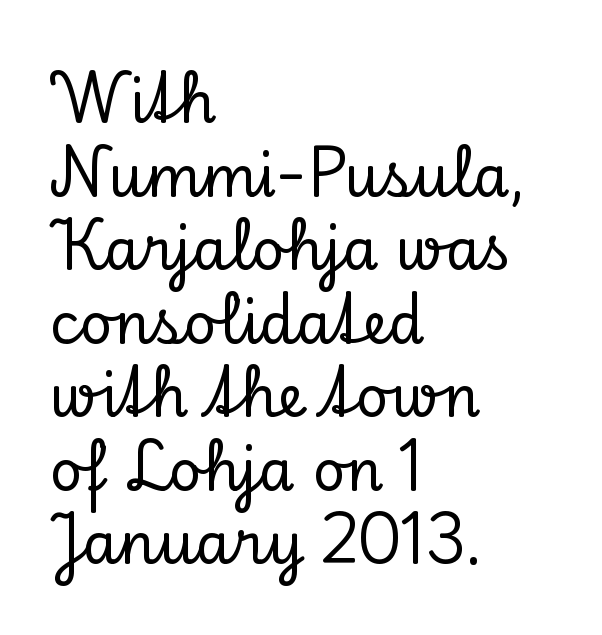
{"italic": "no", "width": "normal", "stroke_contrast": "low", "x_height": "small", "monospaced": "no", "underline": "no", "align": "left", "line_spacing": "normal", "line_spacing_ratio": 1.29, "letter_spacing": "normal", "letter_spacing_em": 0.0, "glyph_px": 57}
